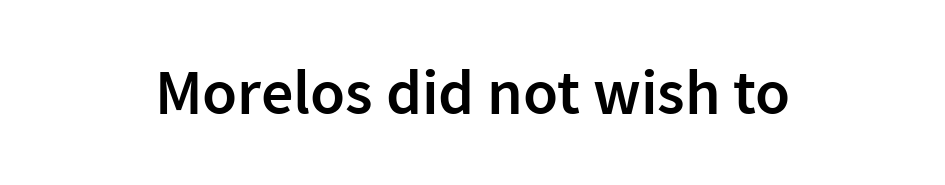
The image shows 64 px semibold sans-serif type, upright; set normal letter spacing, not underlined; low stroke contrast and a medium x-height.
